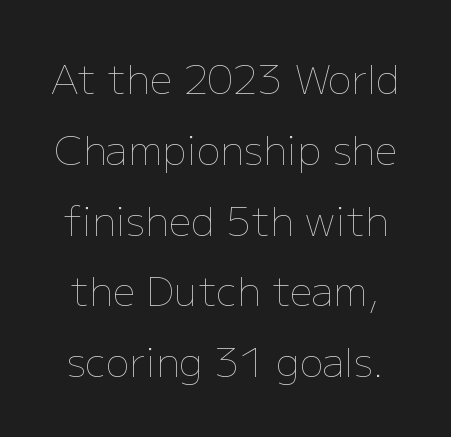
{"italic": "no", "bold": "no", "weight": "thin", "width": "normal", "stroke_contrast": "low", "x_height": "medium", "monospaced": "no", "underline": "no", "line_spacing_ratio": 1.77, "letter_spacing": "normal", "letter_spacing_em": 0.0, "glyph_px": 40}
